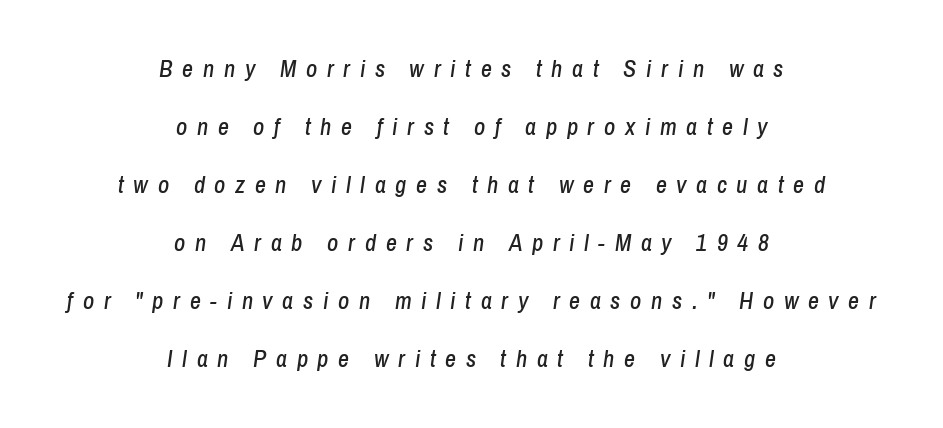
The tracking reads as deliberately expanded to a designer's eye. Letters rest on an invisible, unmarked baseline. If you drew a line through each stem, it would be angled. Notice the wide empty band between every row — that's loose leading. Layout note: lines centered.
